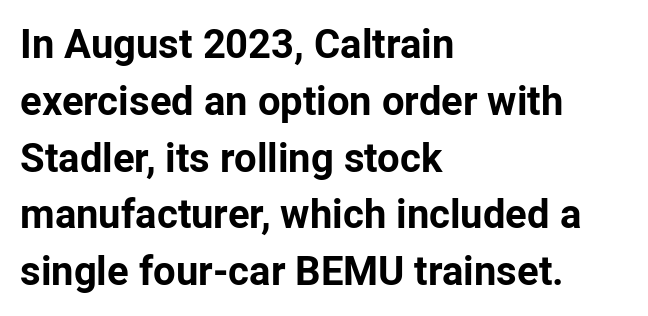
Q: Is the text bold? A: Yes.
Q: Is the text italic (slanted)? A: No, it is upright.
Q: Is the typeface a serif or a sans-serif typeface? A: Sans-serif.
Q: Is the text underlined? A: No.
Q: How is the paragraph aligned? A: Left-aligned.
Q: Is the spacing between letters normal or unusually wide? A: Normal.
Q: Is the spacing between lines tight, normal or loose? A: Normal.
Q: Width (condensed, normal, or wide)? A: Normal.
Q: Stroke contrast? A: Low.
Q: x-height? A: Medium.
Q: Monospaced? A: No.
